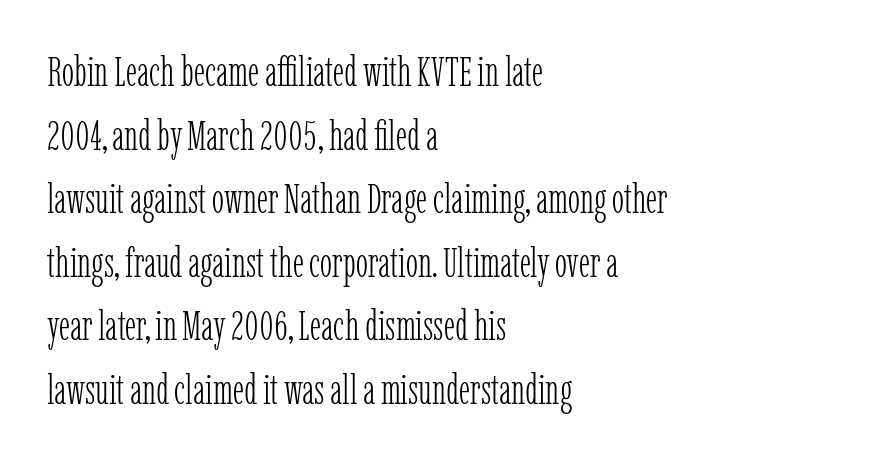
The image shows 41 px light, condensed serif type, upright; set left-aligned, normal line spacing (1.55x), normal letter spacing, not underlined; low stroke contrast and a medium x-height.
